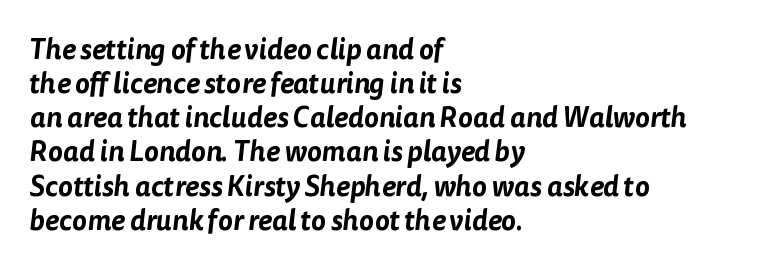
{"serif": "no", "width": "normal", "stroke_contrast": "low", "x_height": "medium", "monospaced": "no", "underline": "no", "align": "left", "line_spacing_ratio": 1.22, "letter_spacing": "normal", "letter_spacing_em": 0.0, "glyph_px": 28}
